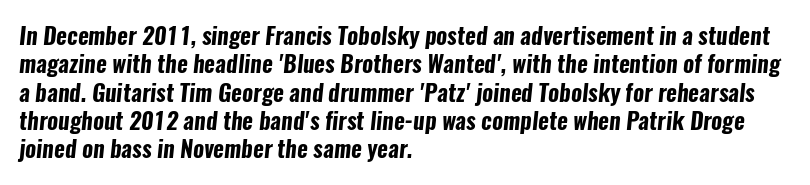
{"bold": "yes", "underline": "no", "align": "left", "line_spacing_ratio": 1.23, "letter_spacing": "normal", "letter_spacing_em": 0.0, "glyph_px": 23}
